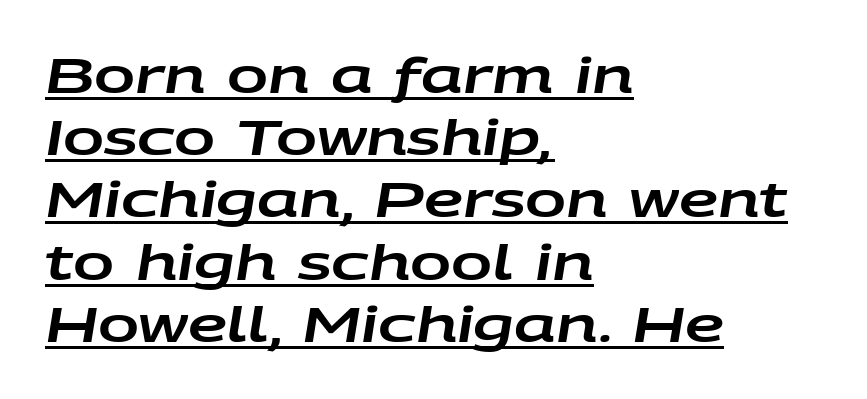
Q: Is the text italic (slanted)? A: Yes, it leans right by about 9 degrees.
Q: Is the text underlined? A: Yes.
Q: How is the paragraph aligned? A: Left-aligned.
Q: Is the spacing between letters normal or unusually wide? A: Normal.
Q: Is the spacing between lines tight, normal or loose? A: Normal.
Q: Width (condensed, normal, or wide)? A: Wide.
Q: Stroke contrast? A: Low.
Q: x-height? A: Large.
Q: Monospaced? A: No.
